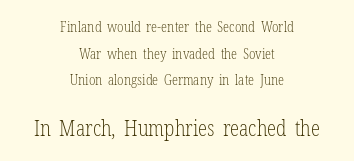
{"italic": "no", "bold": "no", "underline": "no", "align": "center", "line_spacing": "loose", "line_spacing_ratio": 1.9, "letter_spacing": "normal", "letter_spacing_em": 0.0, "larger_block": "second", "size_ratio": 1.5, "glyph_px": 21}
